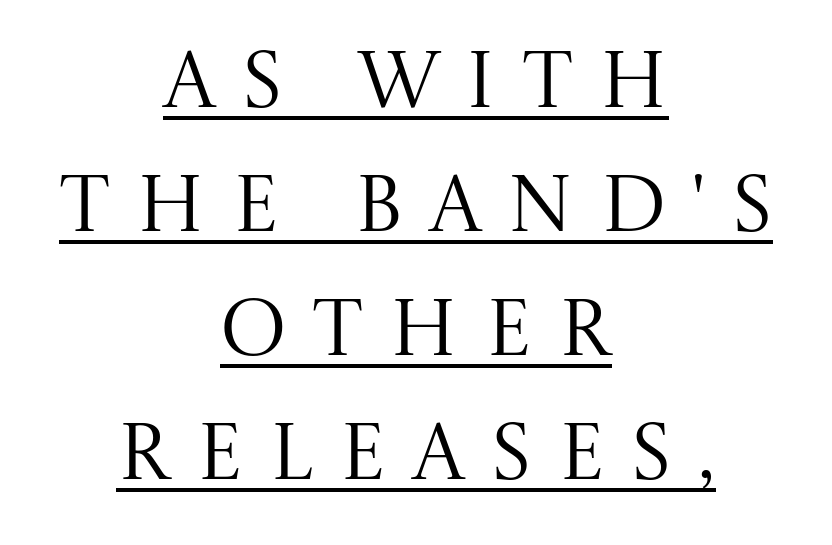
The image shows 80 px regular-weight serif type, upright; set centered, normal line spacing (1.55x), unusually wide letter spacing (+0.31 em), underlined; medium stroke contrast and a large x-height.
